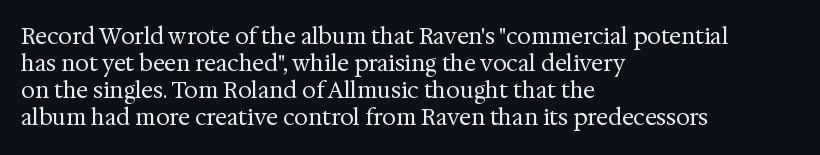
{"italic": "no", "bold": "no", "underline": "no", "align": "left", "line_spacing_ratio": 1.23, "letter_spacing": "normal", "letter_spacing_em": 0.0, "glyph_px": 22}
